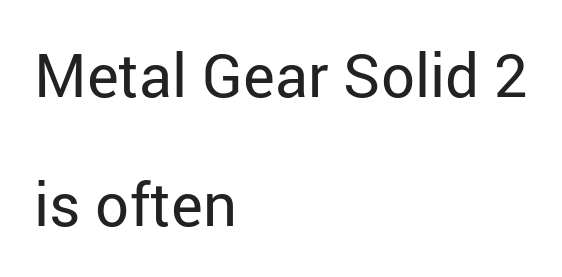
The image shows 60 px regular-weight sans-serif type, upright; set left-aligned, loose line spacing (2.15x), normal letter spacing, not underlined; low stroke contrast and a medium x-height.
